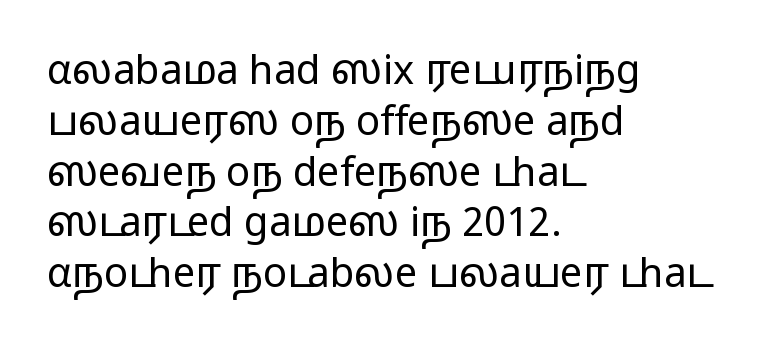
{"serif": "no", "italic": "no", "bold": "no", "weight": "regular", "width": "wide", "stroke_contrast": "low", "x_height": "medium", "monospaced": "no", "underline": "no", "align": "left", "line_spacing": "normal", "line_spacing_ratio": 1.27, "letter_spacing": "normal", "letter_spacing_em": 0.0, "glyph_px": 40}
